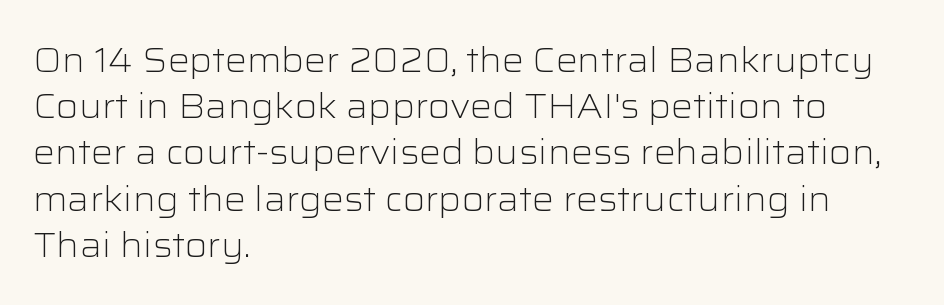
Q: Is the text bold? A: No.
Q: Is the text italic (slanted)? A: No, it is upright.
Q: Is the typeface a serif or a sans-serif typeface? A: Sans-serif.
Q: Is the text underlined? A: No.
Q: How is the paragraph aligned? A: Left-aligned.
Q: Is the spacing between letters normal or unusually wide? A: Normal.
Q: Is the spacing between lines tight, normal or loose? A: Normal.
Q: Width (condensed, normal, or wide)? A: Wide.
Q: Stroke contrast? A: Low.
Q: x-height? A: Medium.
Q: Monospaced? A: No.
